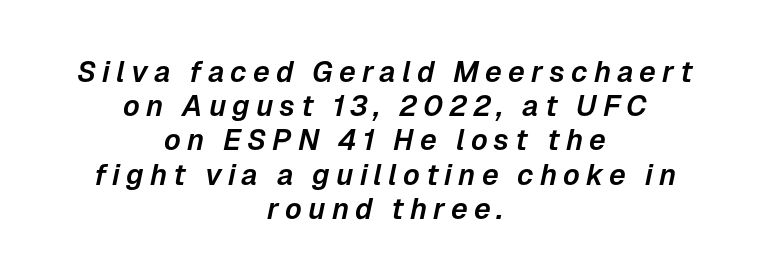
{"italic": "yes", "lean": "right", "slant_degrees": 12, "width": "normal", "stroke_contrast": "low", "x_height": "medium", "monospaced": "no", "underline": "no", "align": "center", "line_spacing_ratio": 1.18, "letter_spacing": "wide", "letter_spacing_em": 0.21, "glyph_px": 29}
